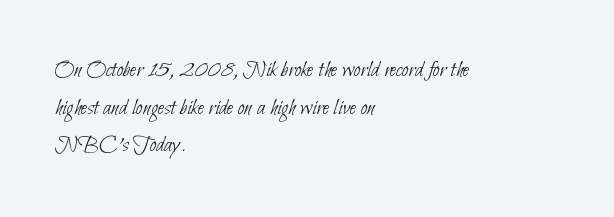
{"bold": "no", "underline": "no", "align": "left", "line_spacing": "normal", "line_spacing_ratio": 1.57, "letter_spacing": "normal", "letter_spacing_em": 0.0, "glyph_px": 24}
